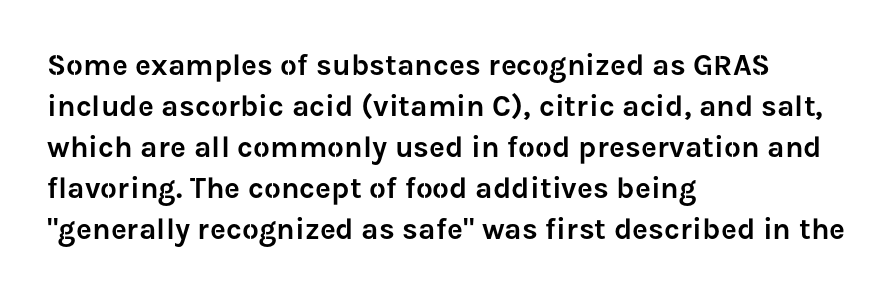
Q: Is the text italic (slanted)? A: No, it is upright.
Q: Is the typeface a serif or a sans-serif typeface? A: Sans-serif.
Q: Is the text underlined? A: No.
Q: How is the paragraph aligned? A: Left-aligned.
Q: Is the spacing between letters normal or unusually wide? A: Normal.
Q: Is the spacing between lines tight, normal or loose? A: Normal.
Q: Width (condensed, normal, or wide)? A: Normal.
Q: Stroke contrast? A: Low.
Q: x-height? A: Medium.
Q: Monospaced? A: No.
